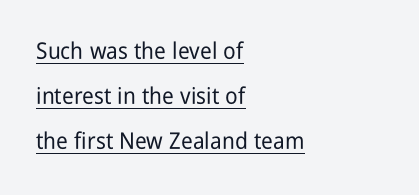
The image shows 23 px text type, upright; set left-aligned, loose line spacing (1.96x), normal letter spacing, underlined.
